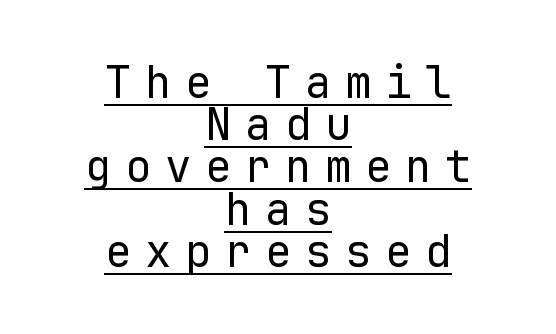
{"serif": "no", "italic": "no", "bold": "no", "weight": "regular", "width": "normal", "stroke_contrast": "low", "x_height": "medium", "monospaced": "yes", "underline": "yes", "align": "center", "line_spacing": "tight", "line_spacing_ratio": 0.96, "letter_spacing": "wide", "letter_spacing_em": 0.31, "glyph_px": 44}
